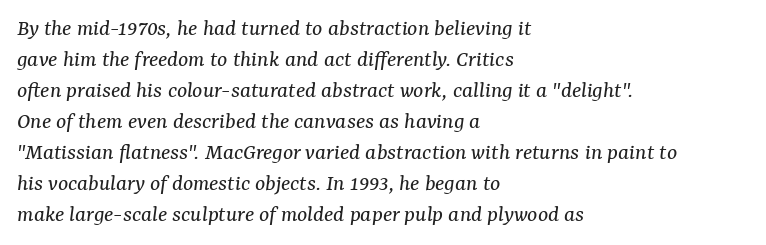
The image shows 24 px text type, italic (leaning right); set left-aligned, normal line spacing (1.29x), normal letter spacing, not underlined.
